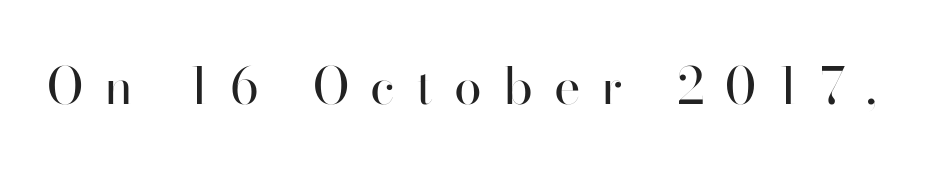
{"serif": "no", "italic": "no", "bold": "no", "weight": "regular", "width": "normal", "stroke_contrast": "high", "x_height": "small", "monospaced": "no", "underline": "no", "letter_spacing": "wide", "letter_spacing_em": 0.42, "glyph_px": 50}
